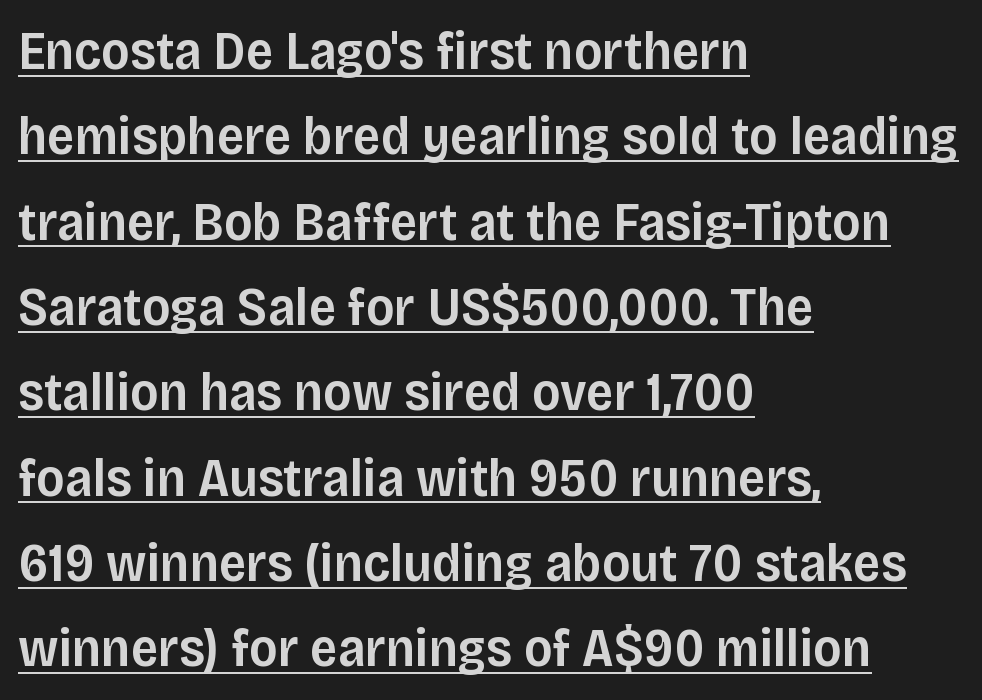
Q: Is the text bold? A: Semi-bold.
Q: Is the text italic (slanted)? A: No, it is upright.
Q: Is the typeface a serif or a sans-serif typeface? A: Sans-serif.
Q: Is the text underlined? A: Yes.
Q: How is the paragraph aligned? A: Left-aligned.
Q: Is the spacing between letters normal or unusually wide? A: Normal.
Q: Is the spacing between lines tight, normal or loose? A: Normal.
Q: Width (condensed, normal, or wide)? A: Normal.
Q: Stroke contrast? A: Low.
Q: x-height? A: Large.
Q: Monospaced? A: No.
